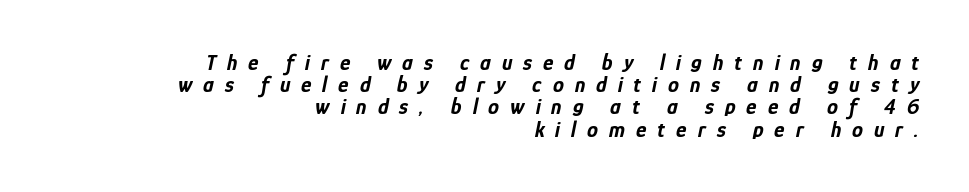
Emphasis-style slanted type is in use. Characters follow at a spacing far wider than the type designer built in. Interline gaps are noticeably narrow in this sample. One-word summary of the alignment: right.
